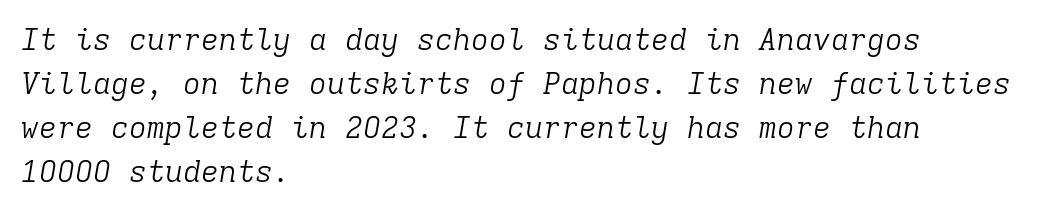
Q: Is the text bold? A: No.
Q: Is the text italic (slanted)? A: Yes, it leans right by about 9 degrees.
Q: Is the typeface a serif or a sans-serif typeface? A: Serif.
Q: Is the text underlined? A: No.
Q: How is the paragraph aligned? A: Left-aligned.
Q: Is the spacing between letters normal or unusually wide? A: Normal.
Q: Is the spacing between lines tight, normal or loose? A: Normal.
Q: Width (condensed, normal, or wide)? A: Normal.
Q: Stroke contrast? A: Low.
Q: x-height? A: Medium.
Q: Monospaced? A: Yes.
